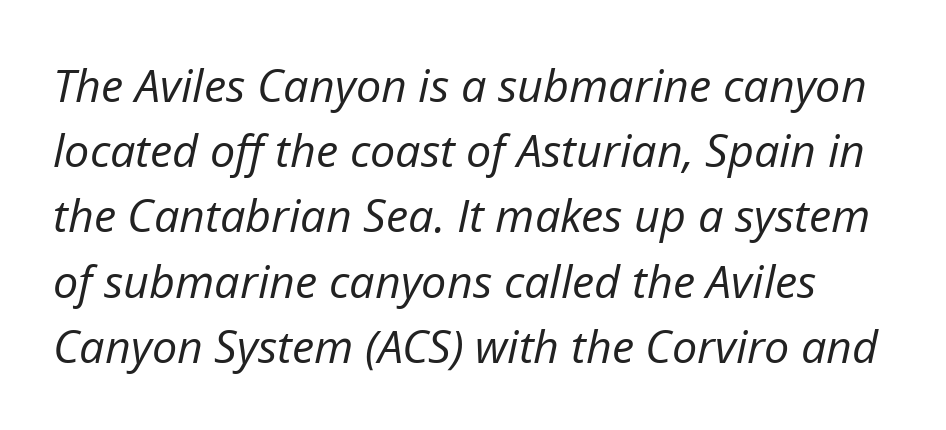
Designer's note — italics engaged. There is no visible air inserted between adjacent glyphs. The rendering uses a moderate line-height, typical for paragraphs. This sample has the flowing, uneven cadence of proportional lettering.
